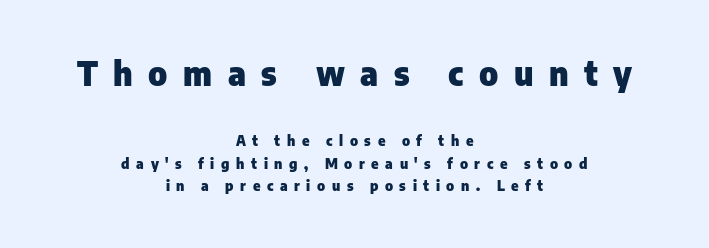
Q: Is the text bold? A: Yes.
Q: Is the text italic (slanted)? A: No, it is upright.
Q: Is the typeface a serif or a sans-serif typeface? A: Sans-serif.
Q: Is the text underlined? A: No.
Q: How is the paragraph aligned? A: Centered.
Q: Is the spacing between letters normal or unusually wide? A: Unusually wide.
Q: Is the spacing between lines tight, normal or loose? A: Normal.
Q: Which block of text is set in a larger size, the first (top) or the second (bottom)? A: The first (top) one.
Q: Width (condensed, normal, or wide)? A: Normal.
Q: Stroke contrast? A: Low.
Q: x-height? A: Medium.
Q: Monospaced? A: No.
